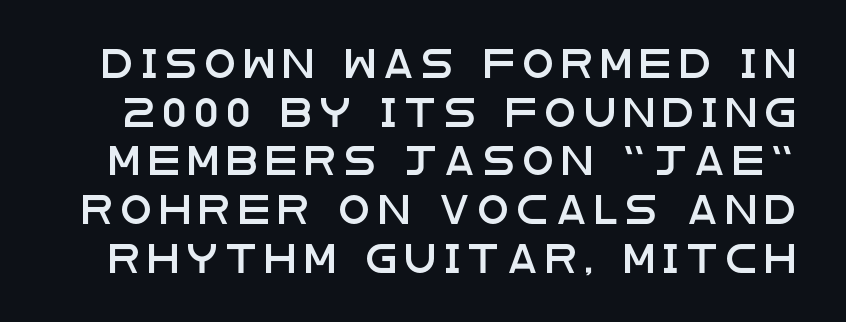
{"serif": "no", "italic": "no", "width": "wide", "stroke_contrast": "low", "x_height": "large", "monospaced": "no", "underline": "no", "line_spacing_ratio": 1.74, "letter_spacing": "wide", "letter_spacing_em": 0.3, "glyph_px": 28}
